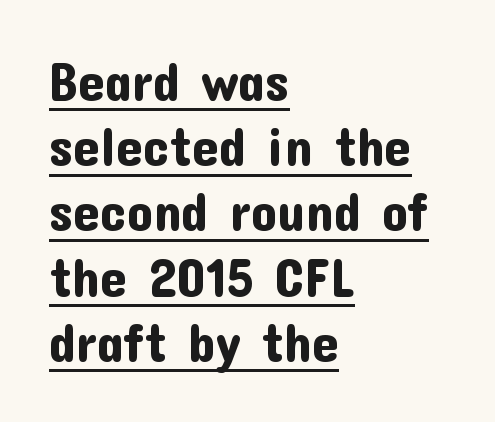
Note: no serifs on the glyphs. Visually the block forms a straight wall on the left and a jagged coastline on the right. Standard letterfit; no display-style spreading of the glyphs. Do the characters align in a grid? No, the font is proportional. A typesetter would mark this as roman, not italic. Has an underline been added? It has.
